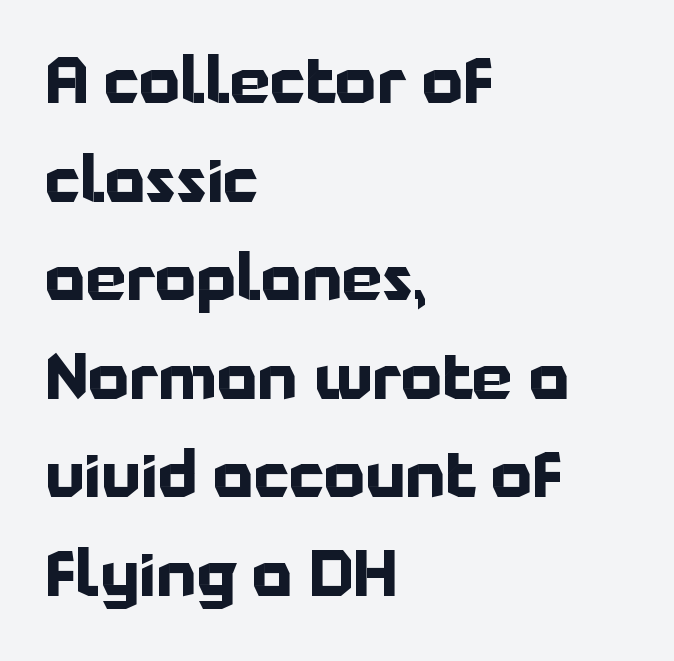
{"serif": "no", "italic": "no", "bold": "yes", "weight": "bold", "width": "normal", "stroke_contrast": "low", "x_height": "medium", "monospaced": "no", "underline": "no", "align": "left", "line_spacing": "normal", "line_spacing_ratio": 1.54, "letter_spacing": "normal", "letter_spacing_em": 0.0, "glyph_px": 64}
